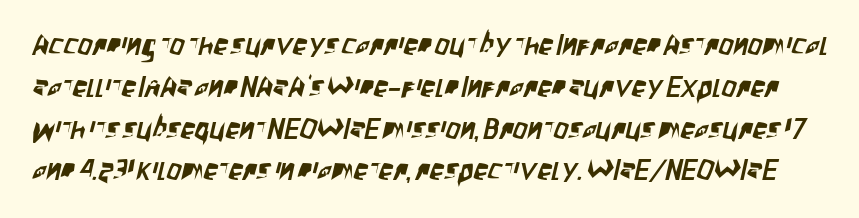
Q: Is the typeface a serif or a sans-serif typeface? A: Sans-serif.
Q: Is the text underlined? A: No.
Q: Is the spacing between letters normal or unusually wide? A: Normal.
Q: Is the spacing between lines tight, normal or loose? A: Normal.
Q: Width (condensed, normal, or wide)? A: Condensed.
Q: Stroke contrast? A: Low.
Q: x-height? A: Large.
Q: Monospaced? A: No.
